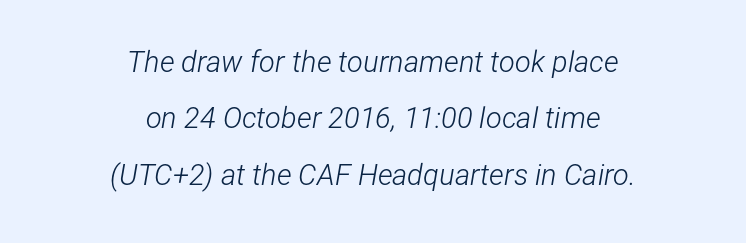
The image shows 29 px light, condensed type, italic (leaning right); set centered, loose line spacing (1.94x), normal letter spacing, not underlined; low stroke contrast and a medium x-height.
